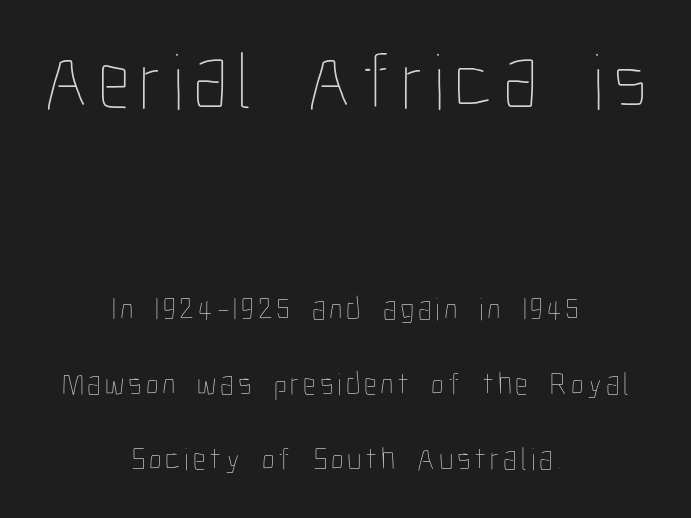
The image shows 80 px thin, condensed type, upright; set centered, loose line spacing (2.34x), not underlined; the first (top) block is 2.5x larger; low stroke contrast and a medium x-height.
